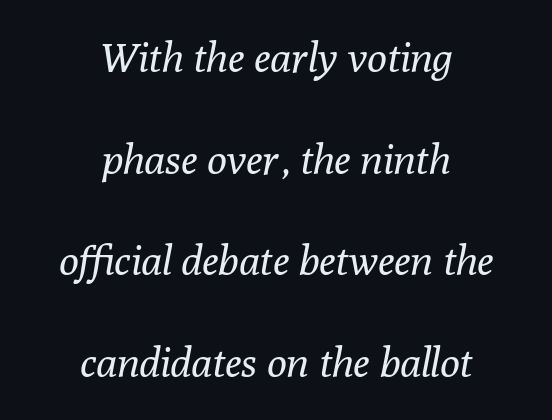
{"serif": "yes", "italic": "yes", "lean": "right", "slant_degrees": 10, "bold": "no", "weight": "regular", "width": "normal", "stroke_contrast": "low", "x_height": "medium", "monospaced": "no", "underline": "no", "align": "center", "line_spacing": "loose", "line_spacing_ratio": 2.48, "letter_spacing": "normal", "letter_spacing_em": 0.0, "glyph_px": 41}
